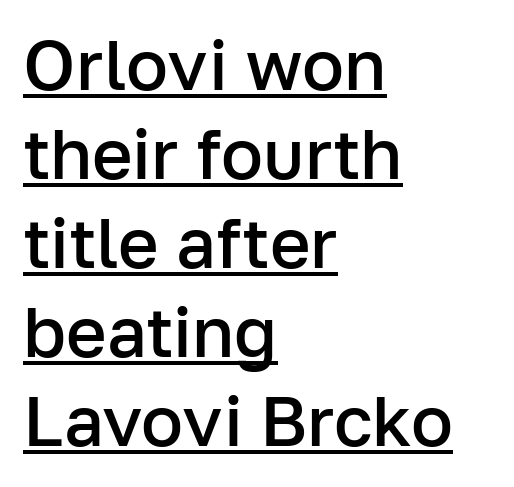
The image shows 70 px semibold sans-serif type, upright; set left-aligned, normal line spacing (1.27x), normal letter spacing, underlined; low stroke contrast and a medium x-height.
